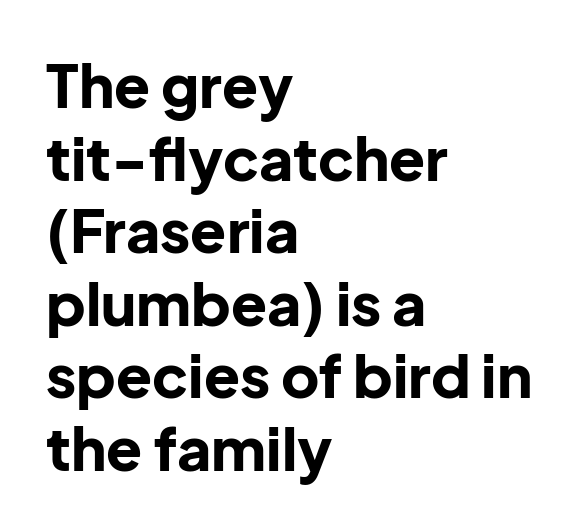
Here the glyphs are tracked normally, forming tight word shapes. Does the lettering tilt? It doesn't — this is upright. This sample uses a sans-serif face. Here the designer chose a conventional face with non-uniform glyph widths. Plenty of ink on the page — the face is bold. Words float on clear page, feet unadorned.
